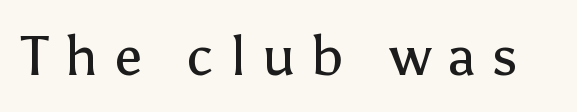
{"serif": "no", "italic": "no", "bold": "no", "weight": "regular", "width": "normal", "stroke_contrast": "low", "x_height": "medium", "monospaced": "no", "underline": "no", "letter_spacing": "wide", "letter_spacing_em": 0.3, "glyph_px": 55}
